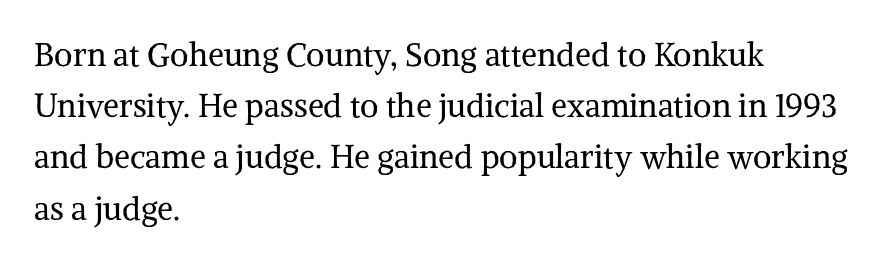
Q: Is the text bold? A: No.
Q: Is the text italic (slanted)? A: No, it is upright.
Q: Is the typeface a serif or a sans-serif typeface? A: Serif.
Q: Is the text underlined? A: No.
Q: How is the paragraph aligned? A: Left-aligned.
Q: Is the spacing between letters normal or unusually wide? A: Normal.
Q: Is the spacing between lines tight, normal or loose? A: Normal.
Q: Width (condensed, normal, or wide)? A: Normal.
Q: Stroke contrast? A: Medium.
Q: x-height? A: Medium.
Q: Monospaced? A: No.
